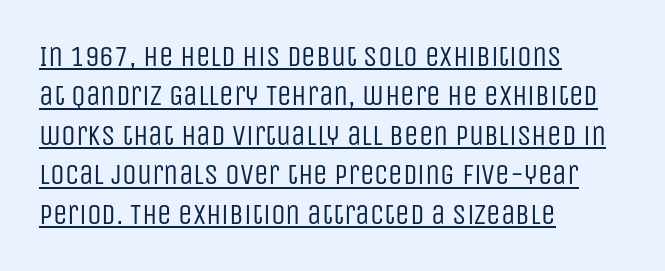
This sample uses a sans-serif face. Successive baselines arrive at the customary interval. Is the stroke heavy? The answer is a plain regular-or-lighter. Observe the ordinary spacing: letters are neighbours, not strangers. The letters advance in unequal steps, a hallmark of proportional type. A roman cut, with each character standing at attention.
